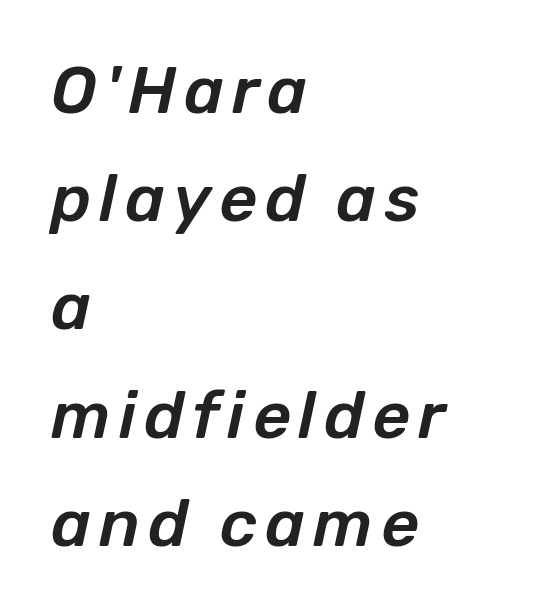
The image shows 66 px text type, italic (leaning right); set left-aligned, normal line spacing (1.64x), not underlined; low stroke contrast and a medium x-height.
